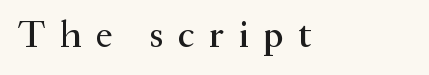
{"serif": "yes", "italic": "no", "width": "normal", "stroke_contrast": "medium", "x_height": "small", "monospaced": "no", "underline": "no", "align": "left", "letter_spacing": "wide", "letter_spacing_em": 0.38, "glyph_px": 38}
